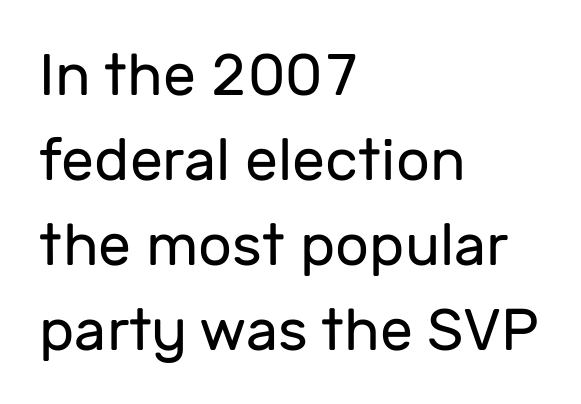
{"serif": "no", "italic": "no", "bold": "no", "weight": "regular", "width": "normal", "stroke_contrast": "low", "x_height": "medium", "monospaced": "no", "underline": "no", "align": "left", "line_spacing": "normal", "line_spacing_ratio": 1.44, "letter_spacing": "normal", "letter_spacing_em": 0.0, "glyph_px": 59}
